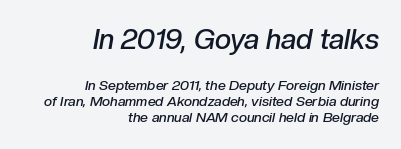
Regarding leading, the lines here are crowded together. If you squint, the top block still reads clearly — it's the larger of the two. The space beneath each line is pristine and unruled. The letters advance in unequal steps, a hallmark of proportional type.
